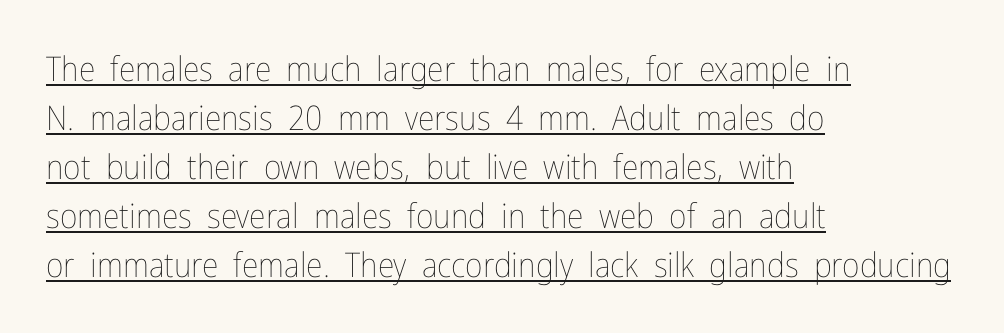
Q: Is the text bold? A: No.
Q: Is the text italic (slanted)? A: No, it is upright.
Q: Is the text underlined? A: Yes.
Q: How is the paragraph aligned? A: Left-aligned.
Q: Is the spacing between letters normal or unusually wide? A: Normal.
Q: Is the spacing between lines tight, normal or loose? A: Normal.
Q: Width (condensed, normal, or wide)? A: Condensed.
Q: Stroke contrast? A: Low.
Q: x-height? A: Medium.
Q: Monospaced? A: No.
